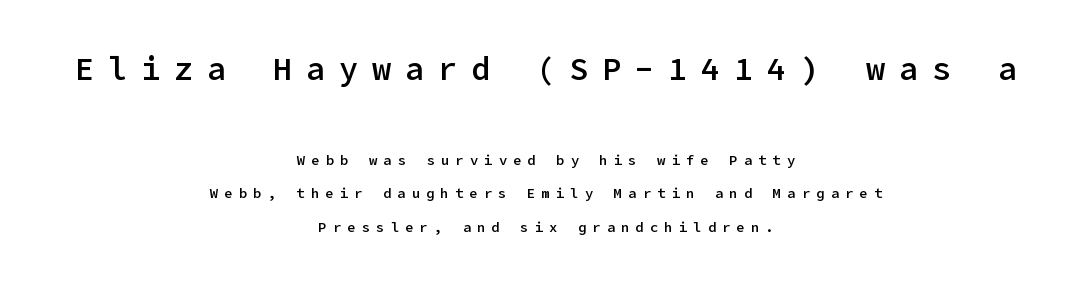
Q: Is the text bold? A: Semi-bold.
Q: Is the text italic (slanted)? A: No, it is upright.
Q: Is the typeface a serif or a sans-serif typeface? A: Sans-serif.
Q: Is the text underlined? A: No.
Q: How is the paragraph aligned? A: Centered.
Q: Is the spacing between letters normal or unusually wide? A: Unusually wide.
Q: Is the spacing between lines tight, normal or loose? A: Loose.
Q: Which block of text is set in a larger size, the first (top) or the second (bottom)? A: The first (top) one.
Q: Width (condensed, normal, or wide)? A: Normal.
Q: Stroke contrast? A: Low.
Q: x-height? A: Medium.
